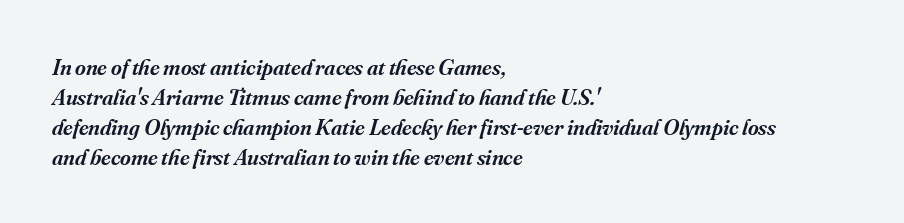
Observe the lean: these are italic letterforms. Emphasis by weight is partial: semibold. Characters follow at the spacing the type designer built in. Descender tails drop into unmarked territory. Compared with a centered layout, this one pins lines to the left instead.
